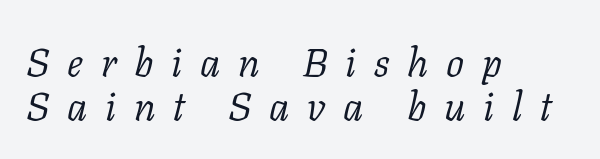
Q: Is the text bold? A: No.
Q: Is the text italic (slanted)? A: Yes, it leans right by about 11 degrees.
Q: Is the typeface a serif or a sans-serif typeface? A: Serif.
Q: Is the text underlined? A: No.
Q: How is the paragraph aligned? A: Left-aligned.
Q: Is the spacing between letters normal or unusually wide? A: Unusually wide.
Q: Is the spacing between lines tight, normal or loose? A: Tight.
Q: Width (condensed, normal, or wide)? A: Normal.
Q: Stroke contrast? A: Low.
Q: x-height? A: Medium.
Q: Monospaced? A: No.
